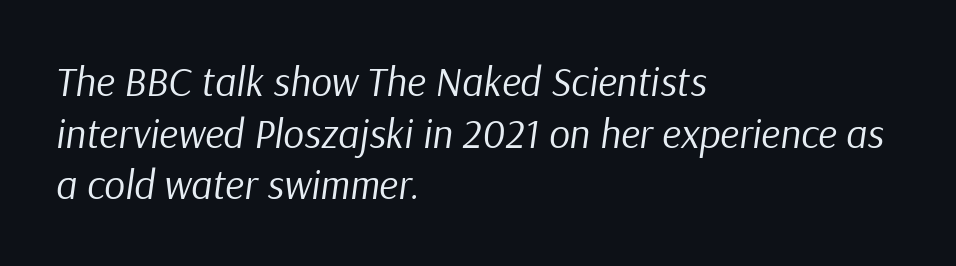
An italicized treatment has been applied to the whole sample. The rag falls on the right side of this text block. You could not count columns in this text — the font is proportionally spaced. Quick note: interline space is typical. Nobody touched the tracking dial on this one.
